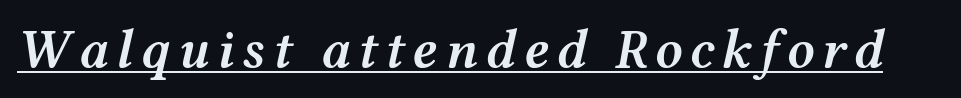
Slanted lettering throughout. Heft: intermediate — a semibold. Somebody hit Ctrl+U on this one — the words are underlined. The letters advance in unequal steps, a hallmark of proportional type.
